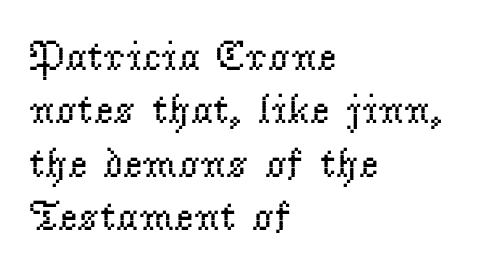
In CSS terms this would be text-align: left. Nobody drew a line under any word here. The rendering shows small feet on the letterforms — a serif design. What stands out about the letter spacing? Nothing — it is the standard amount. Each letter keeps its own natural width here, so spacing adapts to shape.
